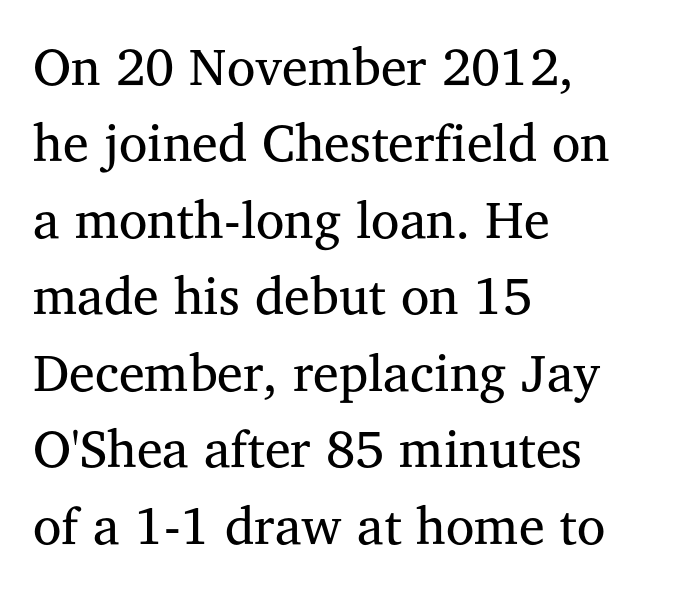
Tall strokes in this sample are plumb rather than angled. Type without underlining. The letters carry serifs — small finishing strokes at the ends of their stems. The font sits on the lighter half of the weight spectrum, regular included. How are the letters spaced? Ordinarily, with no added tracking. The line-height multiplier appears to be the usual default.
